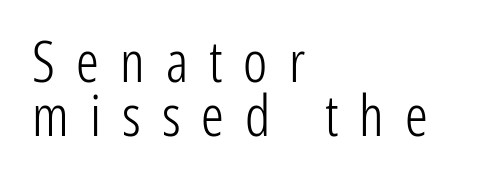
Q: Is the text bold? A: No.
Q: Is the text italic (slanted)? A: No, it is upright.
Q: Is the typeface a serif or a sans-serif typeface? A: Sans-serif.
Q: Is the text underlined? A: No.
Q: How is the paragraph aligned? A: Left-aligned.
Q: Is the spacing between letters normal or unusually wide? A: Unusually wide.
Q: Is the spacing between lines tight, normal or loose? A: Tight.
Q: Width (condensed, normal, or wide)? A: Condensed.
Q: Stroke contrast? A: Low.
Q: x-height? A: Medium.
Q: Monospaced? A: No.
